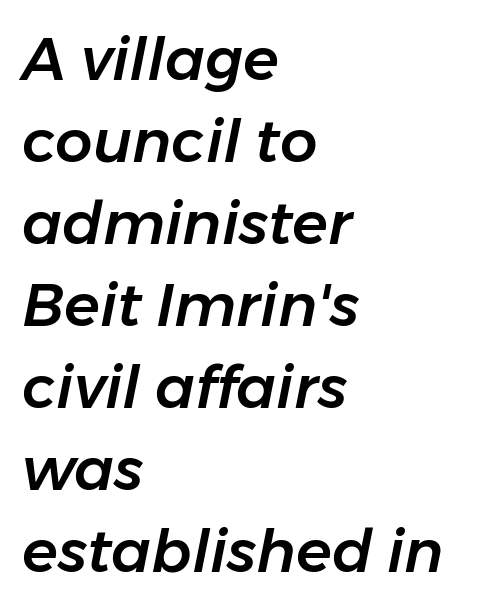
{"italic": "yes", "lean": "right", "slant_degrees": 11, "width": "normal", "stroke_contrast": "low", "x_height": "medium", "monospaced": "no", "underline": "no", "align": "left", "line_spacing": "normal", "line_spacing_ratio": 1.39, "letter_spacing": "normal", "letter_spacing_em": 0.0, "glyph_px": 59}
